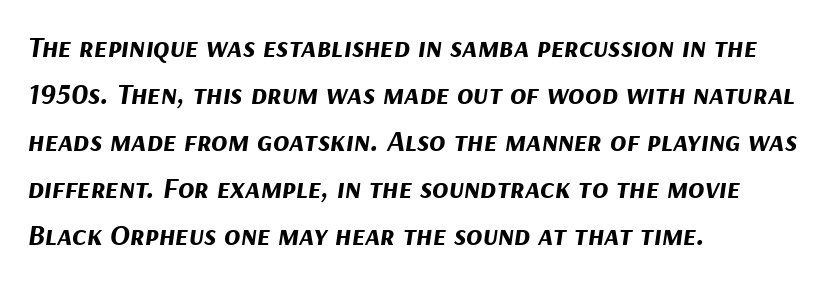
Glance below the letters and you will spot only blank space. When letters slant like this, we call the style italic. Strong, thick strokes mark this as bold type. Letter spacing: default. Do the characters align in a grid? No, the font is proportional.
